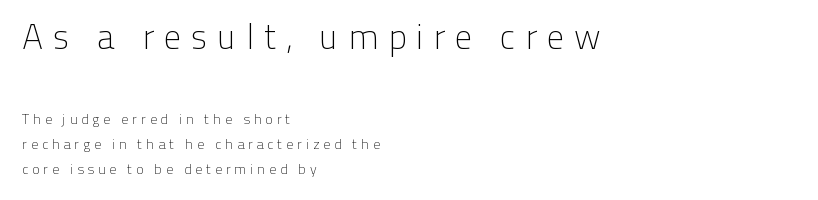
The image shows 35 px light sans-serif type, upright; set left-aligned, line spacing 1.79x, unusually wide letter spacing (+0.27 em), not underlined; the first (top) block is 2.5x larger; low stroke contrast and a medium x-height.
